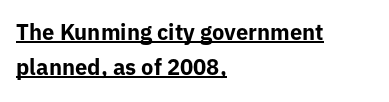
The space between consecutive lines is moderate. There is no visible air inserted between adjacent glyphs. A continuous stroke trails under the words, as in a hyperlink. In CSS terms this would be text-align: left.
